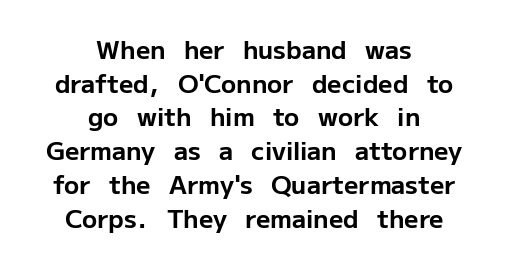
Q: Is the text bold? A: Yes.
Q: Is the text italic (slanted)? A: No, it is upright.
Q: Is the text underlined? A: No.
Q: How is the paragraph aligned? A: Centered.
Q: Is the spacing between letters normal or unusually wide? A: Normal.
Q: Is the spacing between lines tight, normal or loose? A: Normal.
